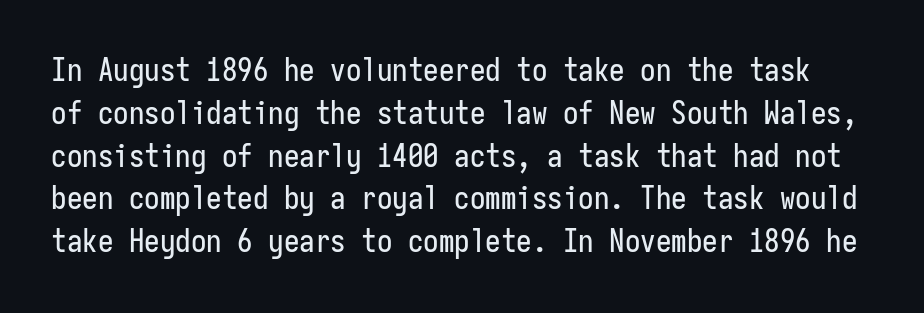
{"serif": "no", "italic": "no", "width": "condensed", "stroke_contrast": "low", "x_height": "medium", "monospaced": "yes", "underline": "no", "line_spacing": "normal", "line_spacing_ratio": 1.38, "letter_spacing": "normal", "letter_spacing_em": 0.0, "glyph_px": 31}
